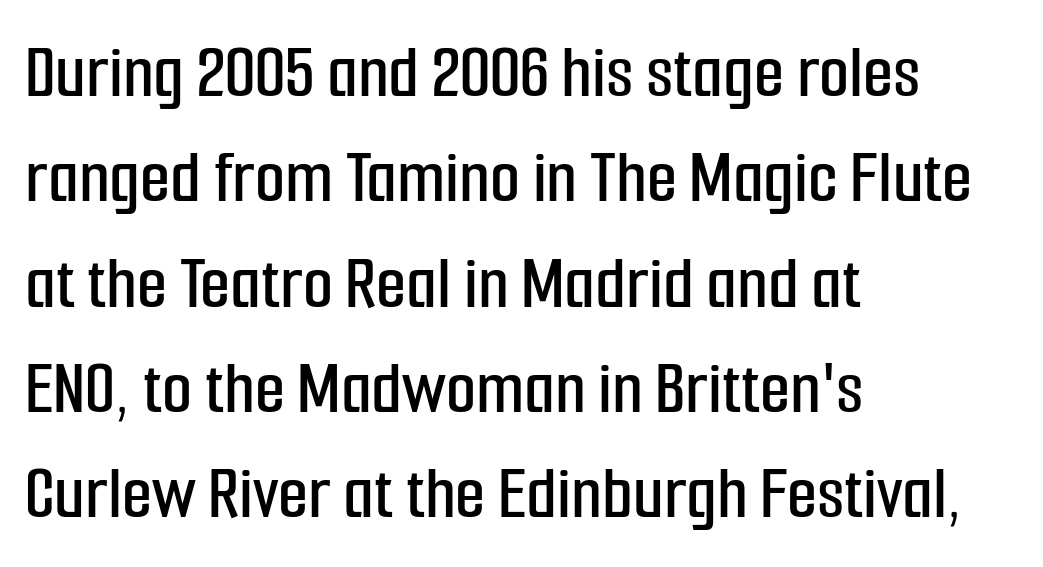
These lines stack with their left ends in a neat column. Does the leading feel generous? No, just average. These lines are composed in type without serifs. Is this a fixed-width face? No — the glyphs have proportional, varying widths. Descender tails drop into unmarked territory.
